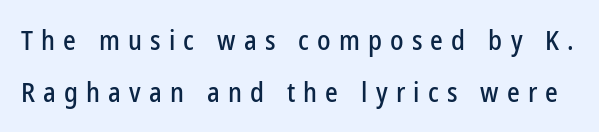
Q: Is the text italic (slanted)? A: No, it is upright.
Q: Is the text underlined? A: No.
Q: Is the spacing between letters normal or unusually wide? A: Unusually wide.
Q: Is the spacing between lines tight, normal or loose? A: Loose.
